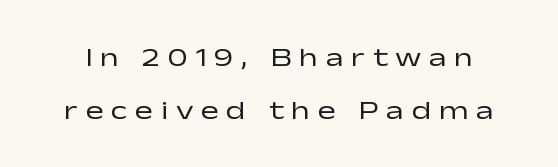
{"italic": "no", "bold": "no", "underline": "no", "line_spacing": "loose", "line_spacing_ratio": 1.97, "letter_spacing": "wide", "letter_spacing_em": 0.28, "glyph_px": 27}
